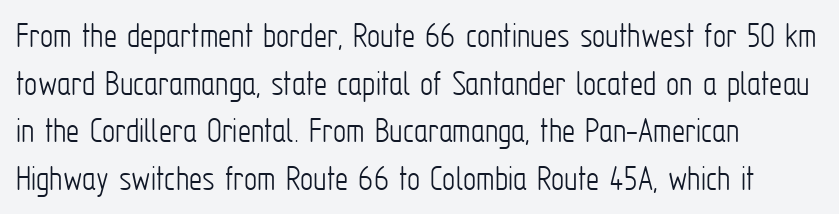
The image shows 37 px light, condensed sans-serif type, upright; set left-aligned, normal line spacing (1.29x), normal letter spacing, not underlined; low stroke contrast and a medium x-height.
